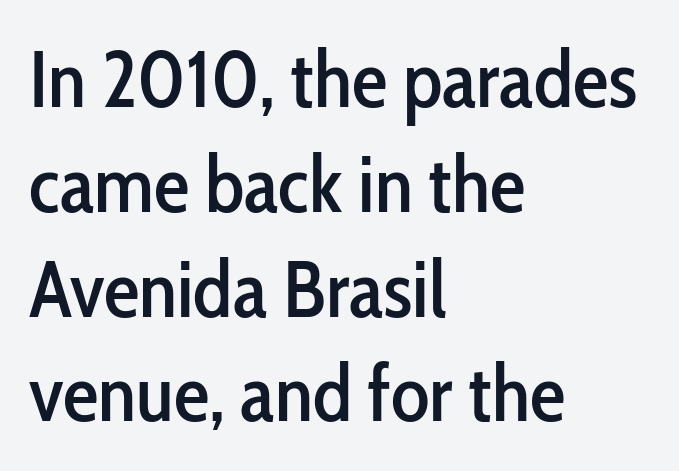
Q: Is the text italic (slanted)? A: No, it is upright.
Q: Is the typeface a serif or a sans-serif typeface? A: Sans-serif.
Q: Is the text underlined? A: No.
Q: How is the paragraph aligned? A: Left-aligned.
Q: Is the spacing between letters normal or unusually wide? A: Normal.
Q: Is the spacing between lines tight, normal or loose? A: Normal.
Q: Width (condensed, normal, or wide)? A: Condensed.
Q: Stroke contrast? A: Low.
Q: x-height? A: Medium.
Q: Monospaced? A: No.
